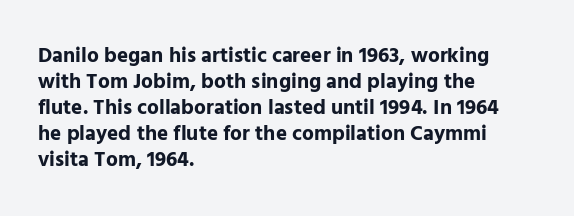
Q: Is the text bold? A: Yes.
Q: Is the text italic (slanted)? A: No, it is upright.
Q: Is the text underlined? A: No.
Q: How is the paragraph aligned? A: Left-aligned.
Q: Is the spacing between letters normal or unusually wide? A: Normal.
